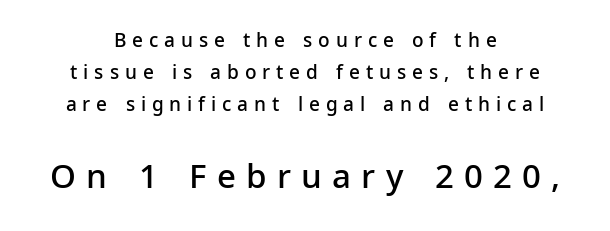
The image shows 33 px semibold sans-serif type, upright; set centered, normal line spacing (1.69x), unusually wide letter spacing (+0.31 em), not underlined; the second (bottom) block is 1.74x larger; low stroke contrast and a medium x-height.
